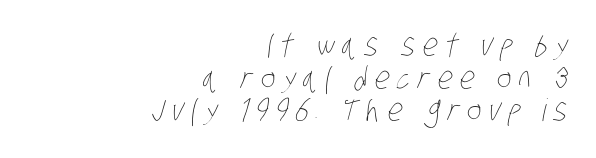
Q: Is the text bold? A: No.
Q: Is the text underlined? A: No.
Q: How is the paragraph aligned? A: Right-aligned.
Q: Is the spacing between letters normal or unusually wide? A: Unusually wide.
Q: Is the spacing between lines tight, normal or loose? A: Tight.
Q: Width (condensed, normal, or wide)? A: Condensed.
Q: Stroke contrast? A: Low.
Q: x-height? A: Large.
Q: Monospaced? A: No.
